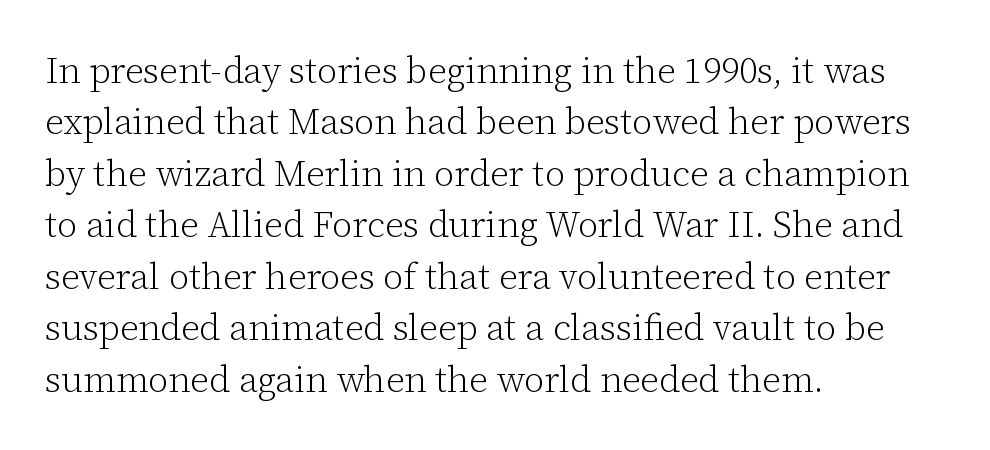
Q: Is the text bold? A: No.
Q: Is the text italic (slanted)? A: No, it is upright.
Q: Is the typeface a serif or a sans-serif typeface? A: Serif.
Q: Is the text underlined? A: No.
Q: How is the paragraph aligned? A: Left-aligned.
Q: Is the spacing between letters normal or unusually wide? A: Normal.
Q: Is the spacing between lines tight, normal or loose? A: Normal.
Q: Width (condensed, normal, or wide)? A: Normal.
Q: Stroke contrast? A: Low.
Q: x-height? A: Medium.
Q: Monospaced? A: No.
